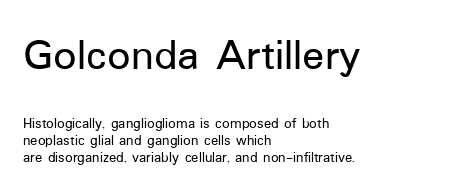
The image shows 46 px sans-serif type, upright; set left-aligned, tight line spacing (1.15x), normal letter spacing, not underlined; the first (top) block is 3.07x larger; low stroke contrast and a medium x-height.
